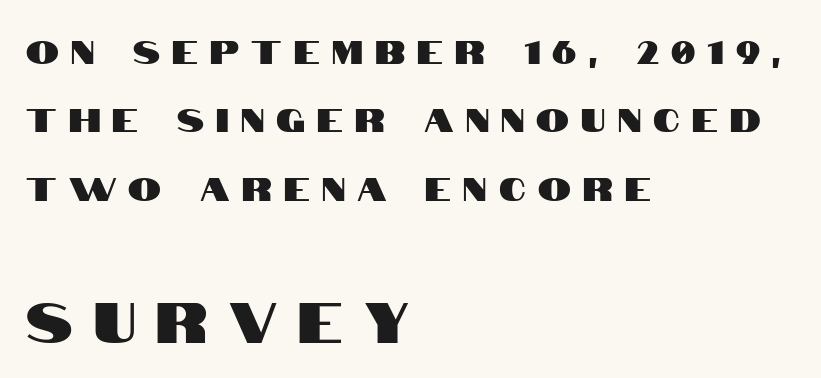
The lettering holds an erect, upright posture throughout. Baseline-to-baseline distance is far greater than the letter height. The rendering shows plain stroke endings on the letterforms — a sans-serif design. Here the designer chose a conventional face with non-uniform glyph widths. The passage shown begins with its smaller block and ends with its larger one.
